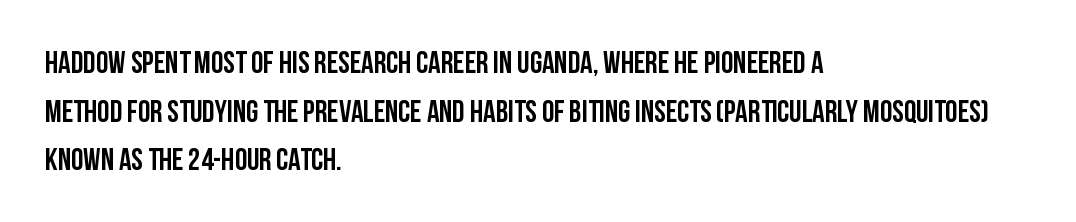
Classification — sans serif. Tracking value appears to be zero — textbook default spacing. This sample uses an upright cut, with every glyph sitting square on the baseline. Visually the block forms a straight wall on the left and a jagged coastline on the right. One glance says typical: line gaps are just what's usual. Here the designer chose a conventional face with non-uniform glyph widths.
